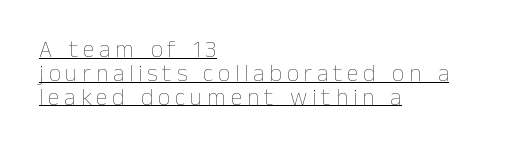
{"italic": "no", "bold": "no", "underline": "yes", "align": "left", "line_spacing": "tight", "line_spacing_ratio": 0.99, "letter_spacing": "wide", "letter_spacing_em": 0.2, "glyph_px": 24}
